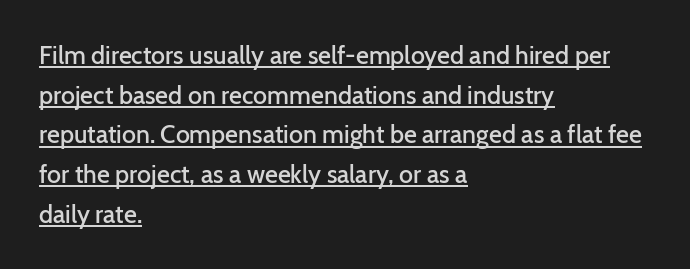
Q: Is the text bold? A: Semi-bold.
Q: Is the text italic (slanted)? A: No, it is upright.
Q: Is the text underlined? A: Yes.
Q: How is the paragraph aligned? A: Left-aligned.
Q: Is the spacing between letters normal or unusually wide? A: Normal.
Q: Is the spacing between lines tight, normal or loose? A: Normal.
